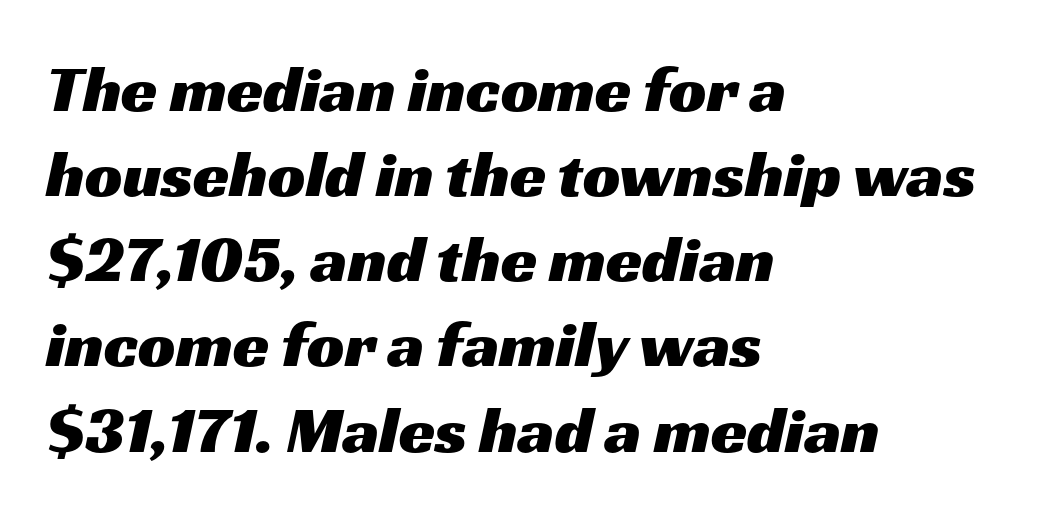
Q: Is the typeface a serif or a sans-serif typeface? A: Sans-serif.
Q: Is the text underlined? A: No.
Q: How is the paragraph aligned? A: Left-aligned.
Q: Is the spacing between letters normal or unusually wide? A: Normal.
Q: Is the spacing between lines tight, normal or loose? A: Normal.
Q: Width (condensed, normal, or wide)? A: Wide.
Q: Stroke contrast? A: Medium.
Q: x-height? A: Medium.
Q: Monospaced? A: No.
